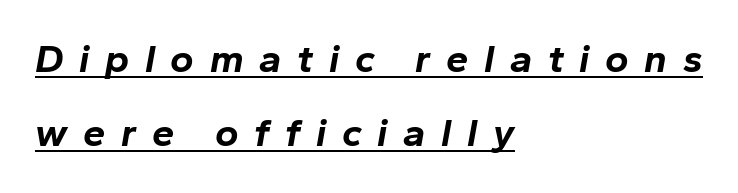
Is this a fixed-width face? No — the glyphs have proportional, varying widths. I'd describe the lettering as bold — thick and assertive. The lines are quadded left. The typesetter has applied underlining to the passage shown. Tall strokes in this sample are angled rather than plumb. Substantial extra tracking has been applied to these lines.
